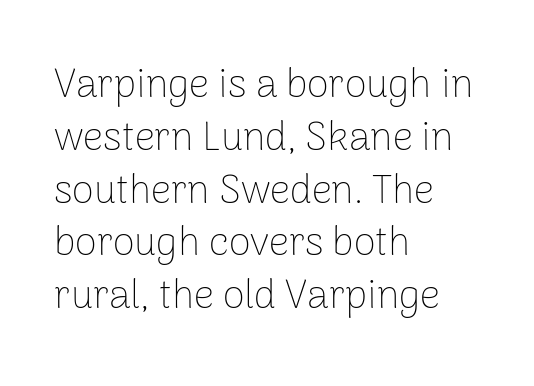
{"serif": "no", "italic": "no", "bold": "no", "weight": "thin", "width": "normal", "stroke_contrast": "low", "x_height": "medium", "monospaced": "no", "underline": "no", "align": "left", "line_spacing": "normal", "line_spacing_ratio": 1.32, "letter_spacing": "normal", "letter_spacing_em": 0.0, "glyph_px": 40}
